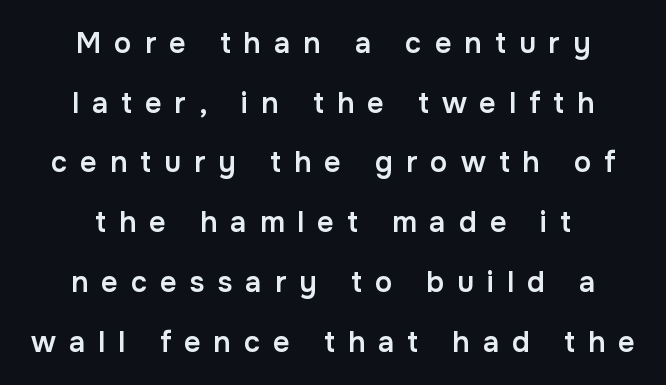
Q: Is the text bold? A: Semi-bold.
Q: Is the text italic (slanted)? A: No, it is upright.
Q: Is the typeface a serif or a sans-serif typeface? A: Sans-serif.
Q: Is the text underlined? A: No.
Q: How is the paragraph aligned? A: Centered.
Q: Is the spacing between letters normal or unusually wide? A: Unusually wide.
Q: Is the spacing between lines tight, normal or loose? A: Loose.
Q: Width (condensed, normal, or wide)? A: Normal.
Q: Stroke contrast? A: Low.
Q: x-height? A: Medium.
Q: Monospaced? A: No.
